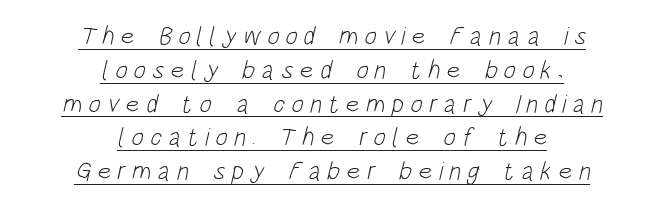
The strokes are not fattened; the text isn't bold. Compared with typical body copy, the letter spacing here is much looser. Underlined type. Horizontal alignment here is central, giving a formal, balanced look. What's the leading like? Ordinary, nothing unusual.
